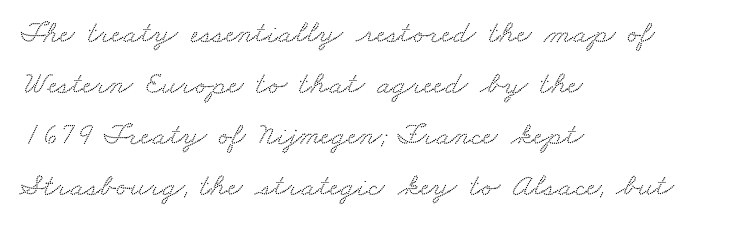
{"serif": "yes", "width": "wide", "stroke_contrast": "low", "x_height": "small", "monospaced": "no", "underline": "no", "align": "left", "line_spacing": "normal", "line_spacing_ratio": 1.59, "letter_spacing": "normal", "letter_spacing_em": 0.0, "glyph_px": 32}
